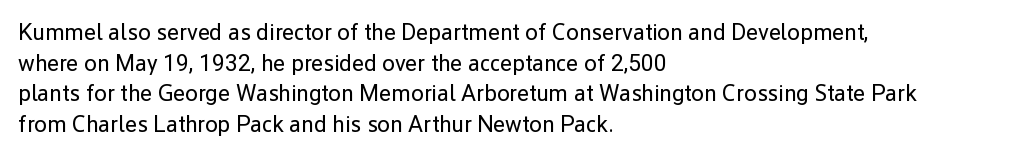
{"italic": "no", "bold": "no", "underline": "no", "align": "left", "line_spacing": "normal", "line_spacing_ratio": 1.33, "letter_spacing": "normal", "letter_spacing_em": 0.0, "glyph_px": 23}
